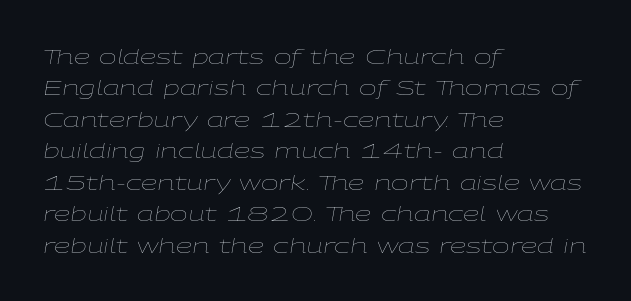
The image shows 21 px text type, italic (leaning right); set left-aligned, normal line spacing (1.5x), normal letter spacing, not underlined.
